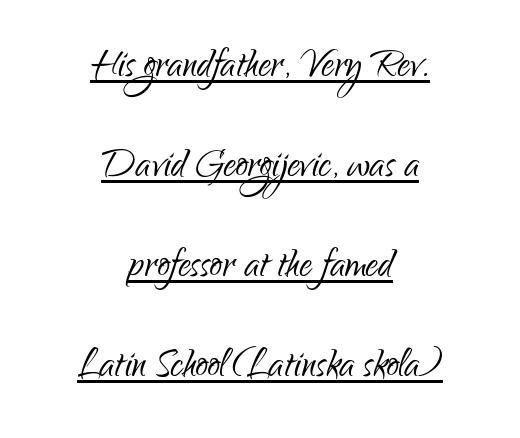
The image shows 49 px light, condensed sans-serif type; set centered, loose line spacing (2.04x), normal letter spacing, underlined; low stroke contrast and a small x-height.
